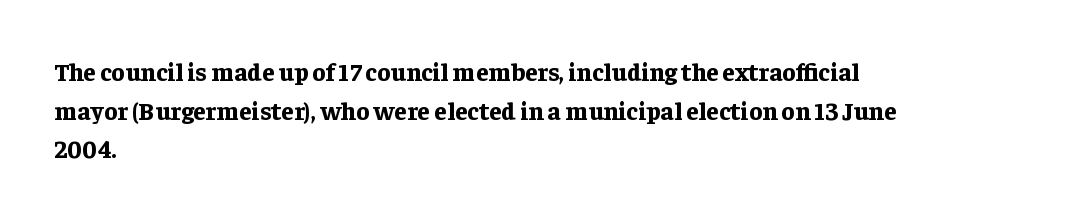
Q: Is the text bold? A: Yes.
Q: Is the text italic (slanted)? A: No, it is upright.
Q: Is the text underlined? A: No.
Q: How is the paragraph aligned? A: Left-aligned.
Q: Is the spacing between letters normal or unusually wide? A: Normal.
Q: Is the spacing between lines tight, normal or loose? A: Normal.
